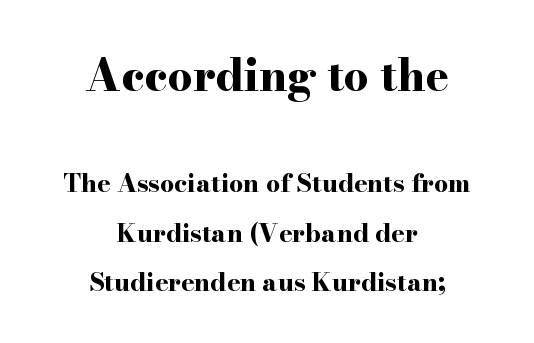
Teacher's note: observe the equal gaps on both sides — that is centered alignment. Letterform terminals end in serifs throughout the passage. Rule under the text: the space is simply empty. Tall strokes in this sample are plumb rather than angled. Large over small — that's the arrangement of the two blocks here. The line texture is even and compact thanks to regular tracking.
